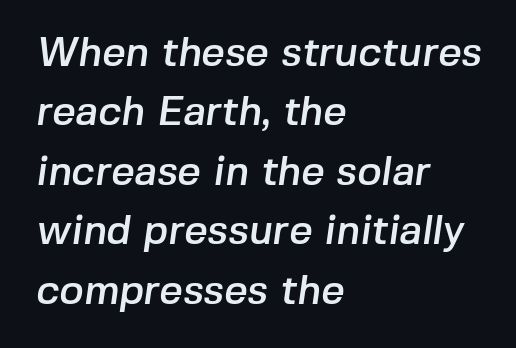
{"serif": "no", "width": "normal", "stroke_contrast": "low", "x_height": "medium", "monospaced": "no", "underline": "no", "align": "left", "line_spacing": "normal", "line_spacing_ratio": 1.45, "letter_spacing": "normal", "letter_spacing_em": 0.0, "glyph_px": 41}
